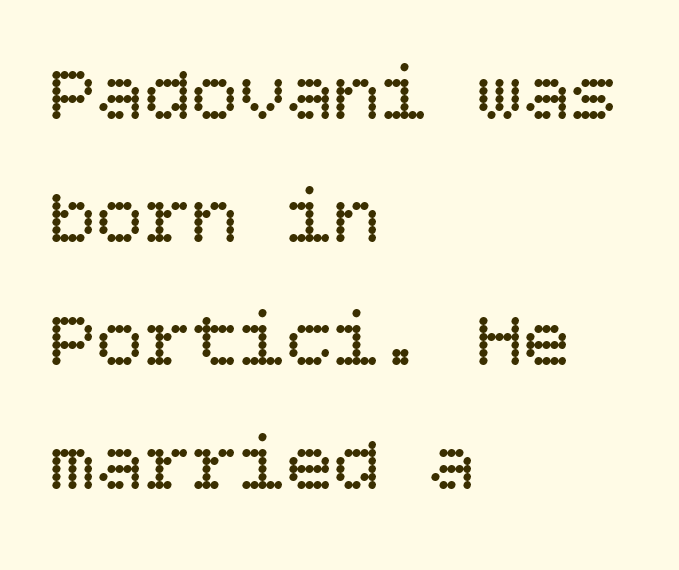
{"italic": "no", "bold": "no", "weight": "regular", "width": "normal", "stroke_contrast": "low", "x_height": "large", "underline": "no", "align": "left", "line_spacing": "normal", "line_spacing_ratio": 1.56, "letter_spacing": "normal", "letter_spacing_em": 0.0, "glyph_px": 79}
